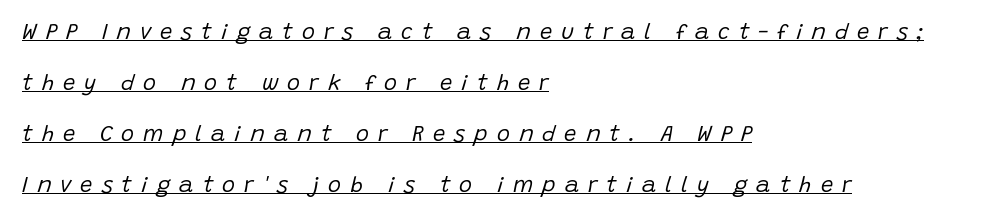
Q: Is the text bold? A: No.
Q: Is the text italic (slanted)? A: Yes, it leans right by about 15 degrees.
Q: Is the text underlined? A: Yes.
Q: How is the paragraph aligned? A: Left-aligned.
Q: Is the spacing between letters normal or unusually wide? A: Unusually wide.
Q: Is the spacing between lines tight, normal or loose? A: Loose.
